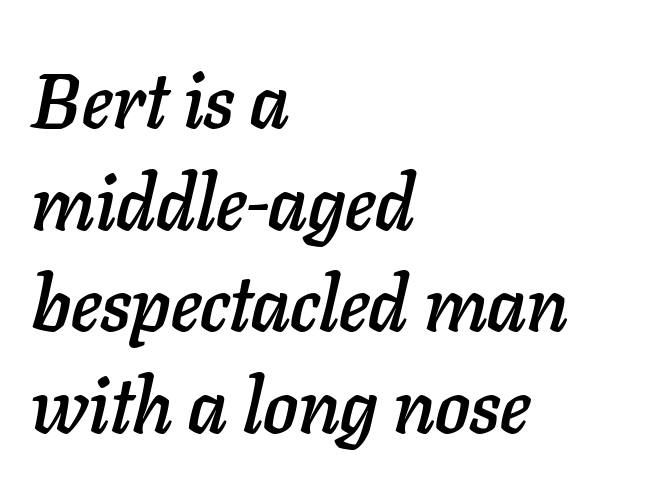
The image shows 77 px text type, italic (leaning right); set left-aligned, normal line spacing (1.32x), normal letter spacing, not underlined; low stroke contrast and a medium x-height.
